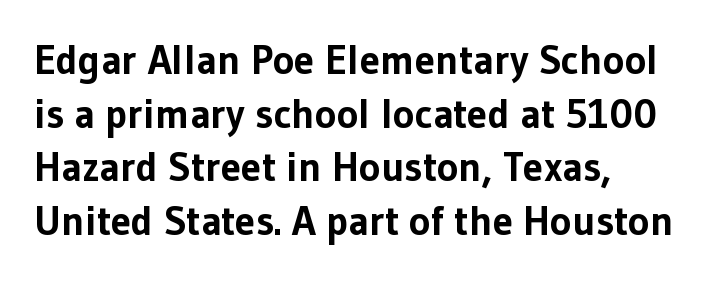
Q: Is the text bold? A: Yes.
Q: Is the text italic (slanted)? A: No, it is upright.
Q: Is the typeface a serif or a sans-serif typeface? A: Sans-serif.
Q: Is the text underlined? A: No.
Q: How is the paragraph aligned? A: Left-aligned.
Q: Is the spacing between letters normal or unusually wide? A: Normal.
Q: Is the spacing between lines tight, normal or loose? A: Normal.
Q: Width (condensed, normal, or wide)? A: Normal.
Q: Stroke contrast? A: Low.
Q: x-height? A: Medium.
Q: Monospaced? A: No.
